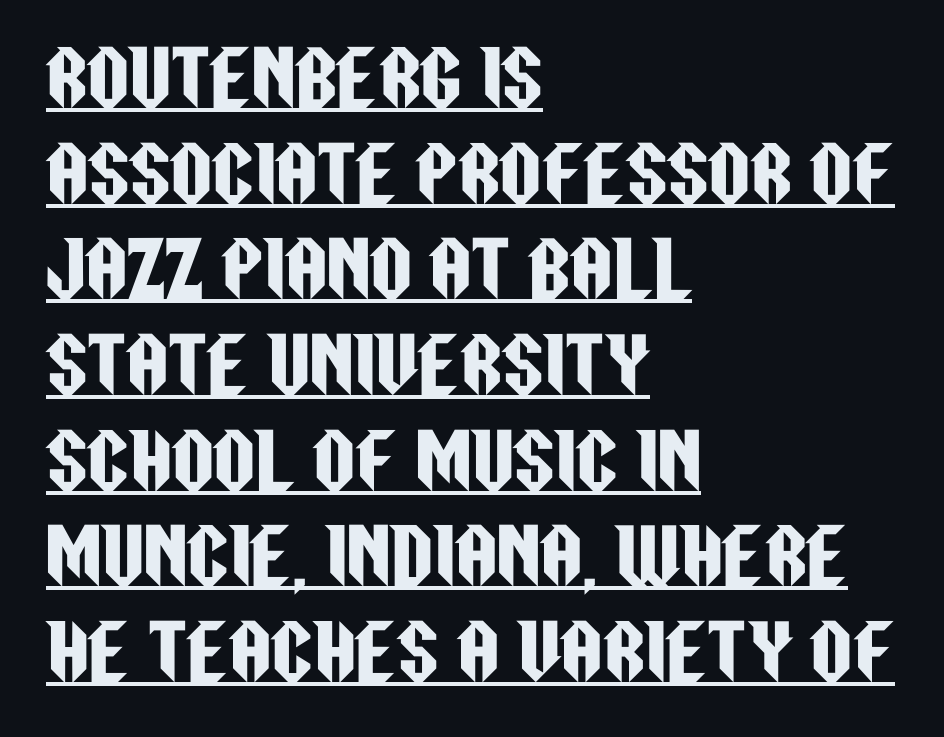
The axis of the letterforms is exactly vertical. The lettering is marked with a stroke running underneath it. This rendering uses left alignment, leaving the right contour irregular. How would I describe the line gaps? Plain and ordinary.
